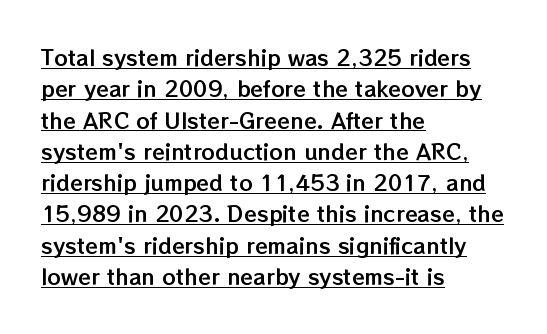
The image shows 21 px text type, upright; set left-aligned, normal line spacing (1.49x), normal letter spacing, underlined.
